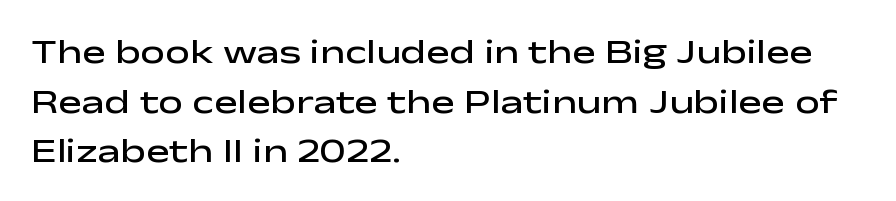
The image shows 35 px semibold, wide sans-serif type, upright; set left-aligned, normal line spacing (1.42x), normal letter spacing, not underlined; low stroke contrast and a medium x-height.
